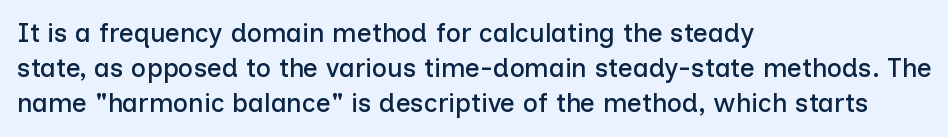
The image shows 26 px text type, upright; set left-aligned, normal line spacing (1.35x), normal letter spacing, not underlined.
